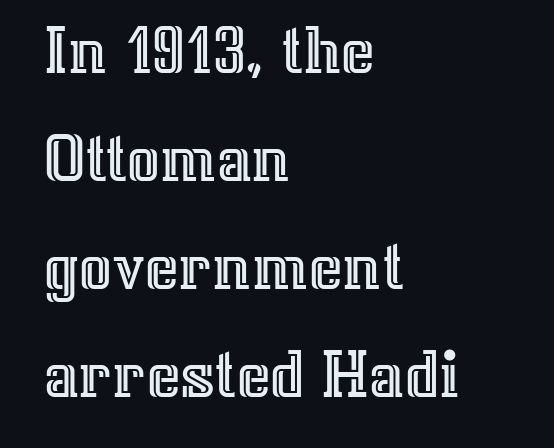
Q: Is the text italic (slanted)? A: No, it is upright.
Q: Is the text underlined? A: No.
Q: How is the paragraph aligned? A: Left-aligned.
Q: Is the spacing between letters normal or unusually wide? A: Normal.
Q: Is the spacing between lines tight, normal or loose? A: Normal.
Q: Width (condensed, normal, or wide)? A: Normal.
Q: x-height? A: Medium.
Q: Monospaced? A: No.
